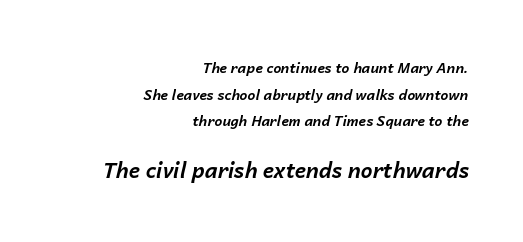
Q: Is the text bold? A: Yes.
Q: Is the text italic (slanted)? A: Yes, it leans right by about 14 degrees.
Q: Is the text underlined? A: No.
Q: How is the paragraph aligned? A: Right-aligned.
Q: Is the spacing between letters normal or unusually wide? A: Normal.
Q: Is the spacing between lines tight, normal or loose? A: Loose.
Q: Which block of text is set in a larger size, the first (top) or the second (bottom)? A: The second (bottom) one.
